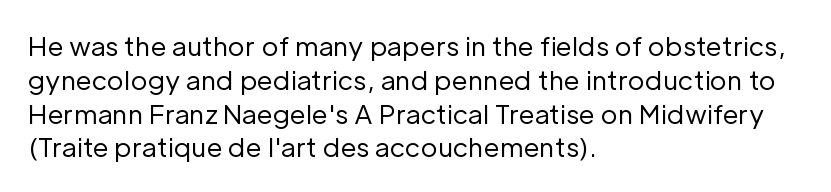
{"italic": "no", "bold": "no", "underline": "no", "align": "left", "line_spacing": "normal", "line_spacing_ratio": 1.3, "letter_spacing": "normal", "letter_spacing_em": 0.0, "glyph_px": 26}
